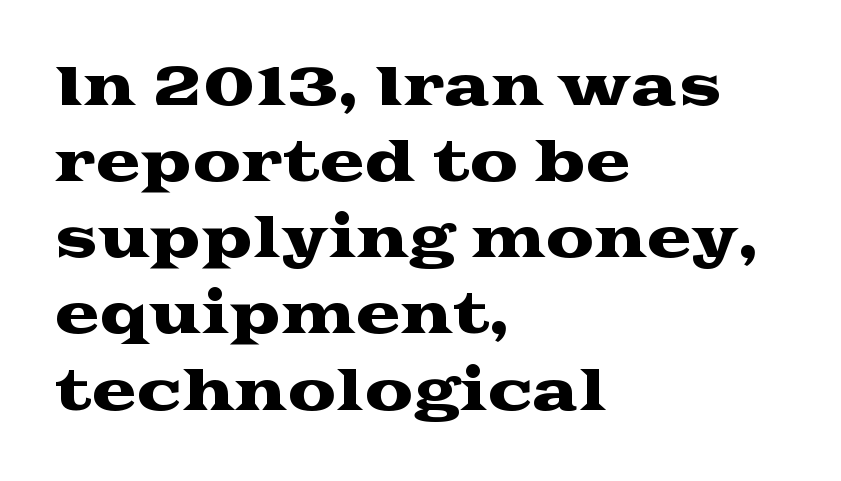
Type without underlining. Evenly set lines give the paragraph a standard silhouette. The letterforms sit shoulder to shoulder at normal distance. You could not count columns in this text — the font is proportionally spaced.
